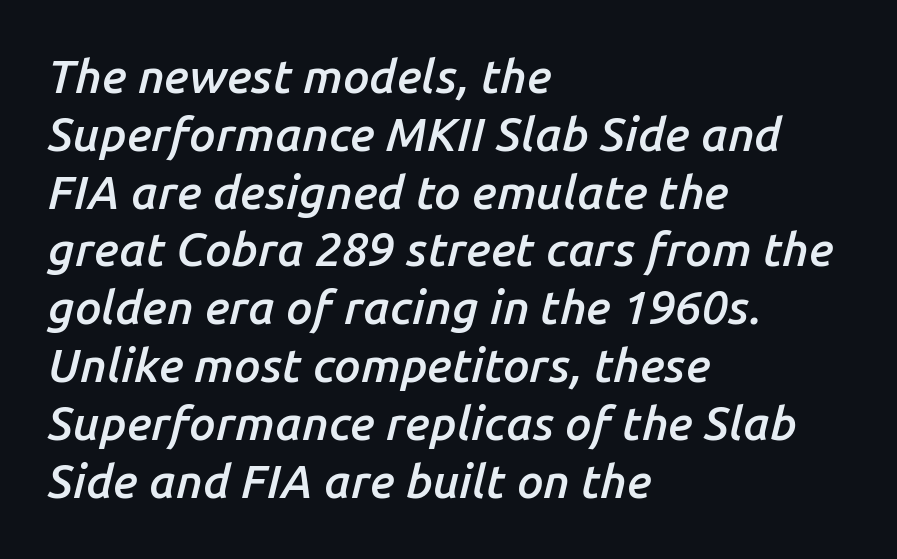
{"italic": "yes", "lean": "right", "slant_degrees": 14, "bold": "semi", "weight": "semibold", "width": "normal", "stroke_contrast": "low", "x_height": "medium", "monospaced": "no", "underline": "no", "align": "left", "line_spacing_ratio": 1.23, "letter_spacing": "normal", "letter_spacing_em": 0.0, "glyph_px": 47}
